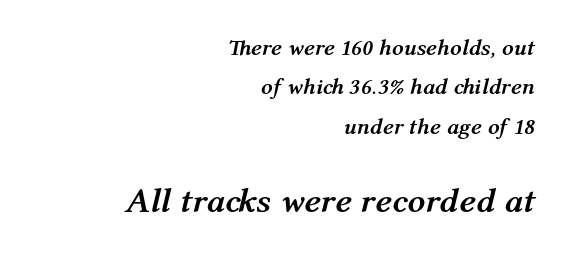
Q: Is the text bold? A: Yes.
Q: Is the text italic (slanted)? A: Yes, it leans right by about 12 degrees.
Q: Is the text underlined? A: No.
Q: How is the paragraph aligned? A: Right-aligned.
Q: Is the spacing between letters normal or unusually wide? A: Normal.
Q: Which block of text is set in a larger size, the first (top) or the second (bottom)? A: The second (bottom) one.
Q: Width (condensed, normal, or wide)? A: Normal.
Q: Stroke contrast? A: Medium.
Q: x-height? A: Medium.
Q: Monospaced? A: No.
